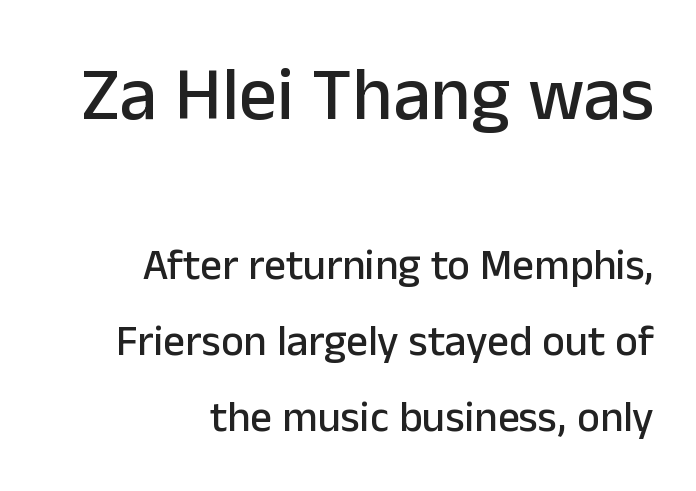
Italic? Not at all — the glyphs are vertical. Where is the straight margin? On the right. Descenders are the only things crossing below the line. Of the two passages, the one on top uses the larger point size. Varying glyph widths throughout — classic text-font behaviour.
